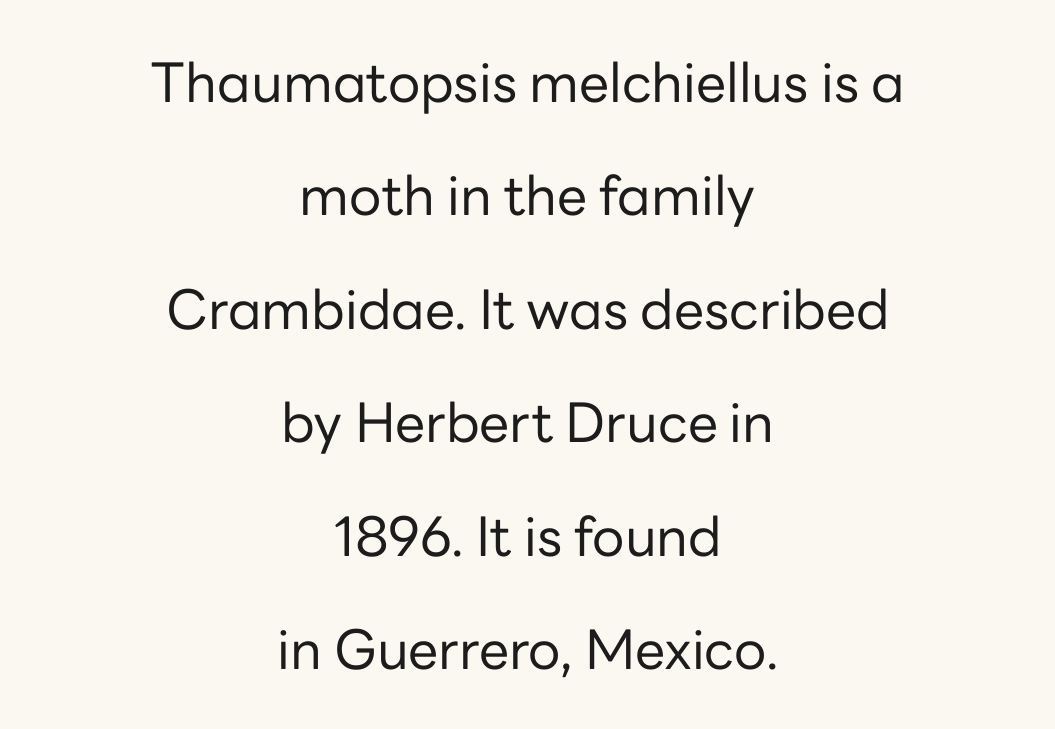
The image shows 54 px regular-weight sans-serif type, upright; set centered, loose line spacing (2.1x), normal letter spacing, not underlined; low stroke contrast and a medium x-height.
